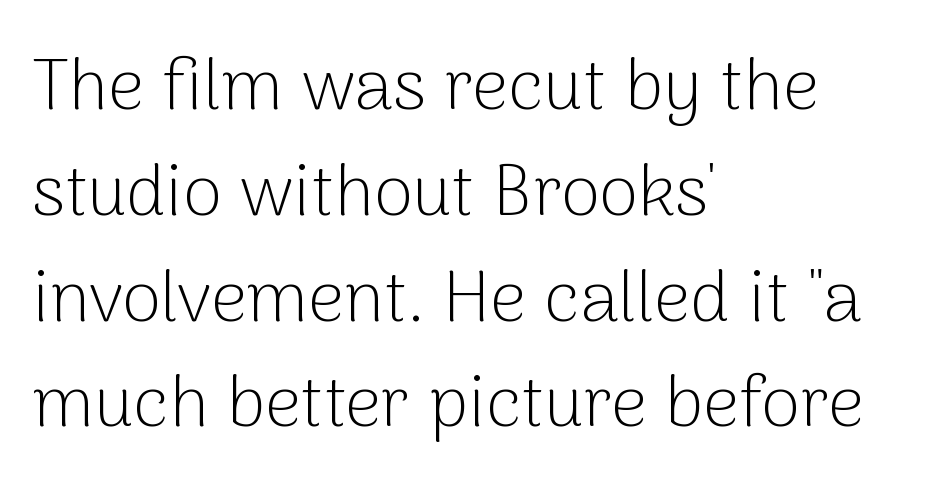
No feet cap the strokes, marking this as sans-serif type. Compared with typical paragraphs, the rows here are spaced about the same. The gaps between neighbouring characters are ordinary and unremarkable. One-word summary of the alignment: left. A typesetter would mark this as roman, not italic.
